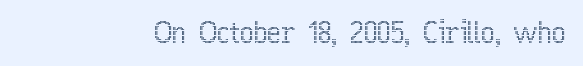
Looks like regular typesetting: each glyph gets only the width it needs. Is there any slant? The stems are plumb. Glance below the letters and you will spot only blank space. Tracking value appears to be zero — textbook default spacing.
